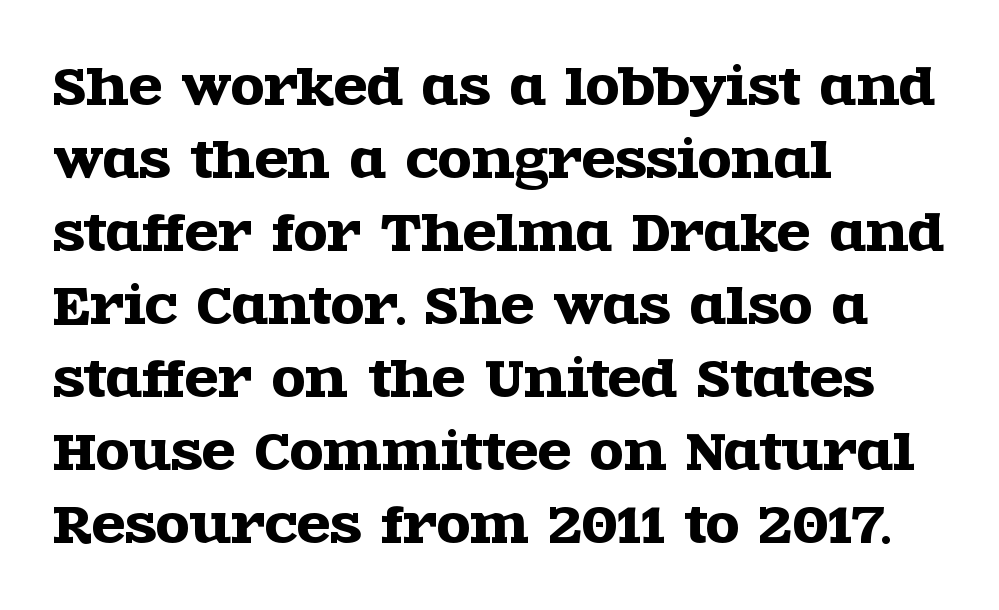
{"serif": "yes", "italic": "no", "width": "wide", "x_height": "large", "monospaced": "no", "underline": "no", "align": "left", "line_spacing": "normal", "line_spacing_ratio": 1.49, "letter_spacing": "normal", "letter_spacing_em": 0.0, "glyph_px": 49}
